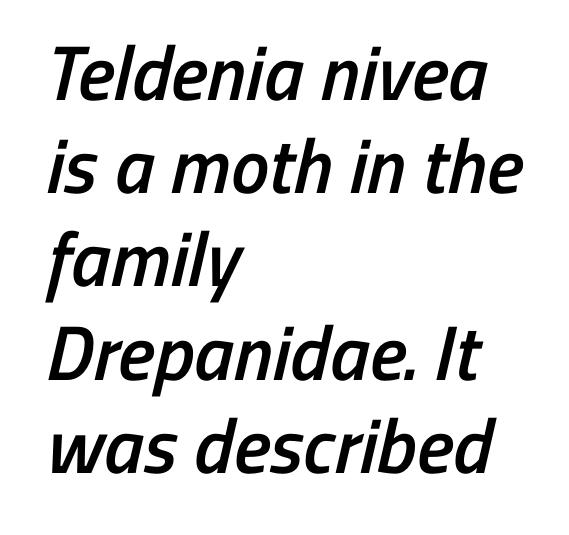
The image shows 77 px semibold, condensed sans-serif type; set left-aligned, line spacing 1.21x, normal letter spacing, not underlined; low stroke contrast and a medium x-height.
